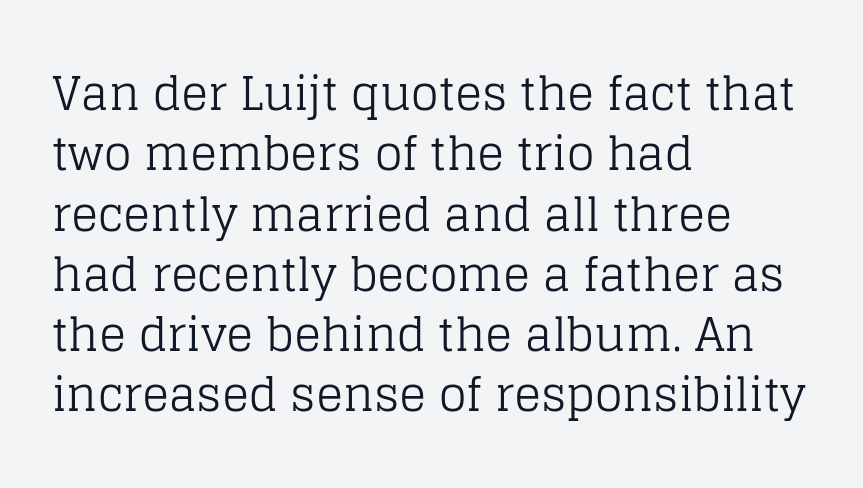
Descenders are the only things crossing below the line. The passage shown stacks its lines at a standard gap. This sample uses an upright cut, with every glyph sitting square on the baseline. Unbolded letterforms with no extra heft.
